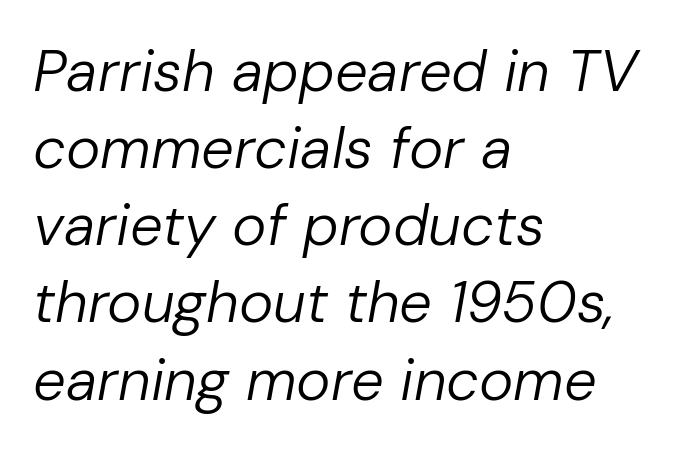
This is not heavy type; no bold has been used. Words float on clear page, feet unadorned. Characters are canted at an angle relative to the baseline's perpendicular. Is the block centered? No — it sits flush against the left margin.
